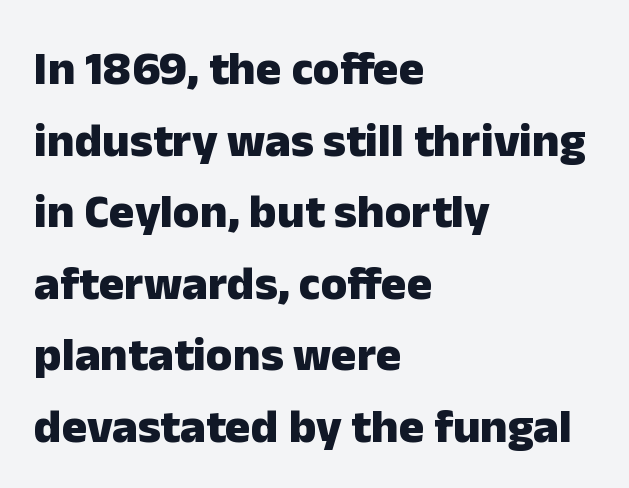
{"serif": "no", "italic": "no", "bold": "yes", "weight": "heavy", "width": "normal", "stroke_contrast": "low", "x_height": "medium", "monospaced": "no", "underline": "no", "align": "left", "line_spacing": "normal", "line_spacing_ratio": 1.49, "letter_spacing": "normal", "letter_spacing_em": 0.0, "glyph_px": 48}
